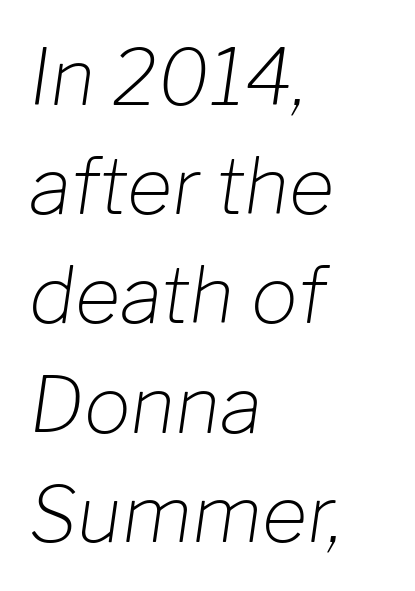
{"italic": "yes", "lean": "right", "slant_degrees": 8, "bold": "no", "weight": "light", "width": "normal", "stroke_contrast": "low", "x_height": "medium", "monospaced": "no", "underline": "no", "align": "left", "line_spacing": "normal", "line_spacing_ratio": 1.4, "letter_spacing": "normal", "letter_spacing_em": 0.0, "glyph_px": 78}
